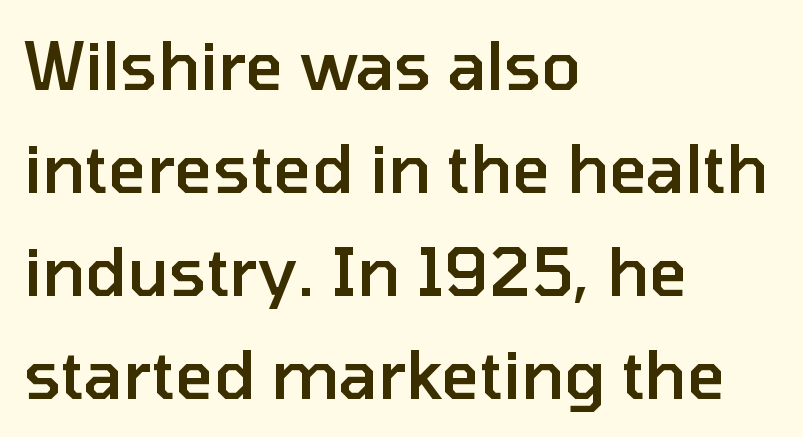
Does the copy run flush right? No — it runs flush left. Think of a printed novel: that variable character pitch is what you see here. Each glyph is drawn with semibold strokes, heavier than normal yet not fully bold. The type sits square on the baseline with zero lean. The passage shown is not underscored anywhere. Successive baselines arrive at the customary interval.
